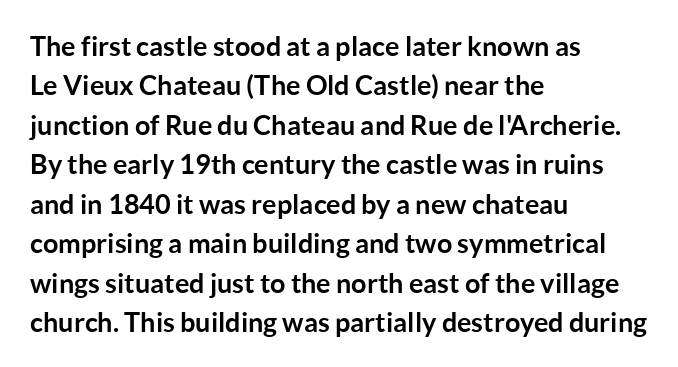
{"italic": "no", "bold": "yes", "underline": "no", "align": "left", "line_spacing": "normal", "line_spacing_ratio": 1.46, "letter_spacing": "normal", "letter_spacing_em": 0.0, "glyph_px": 27}
